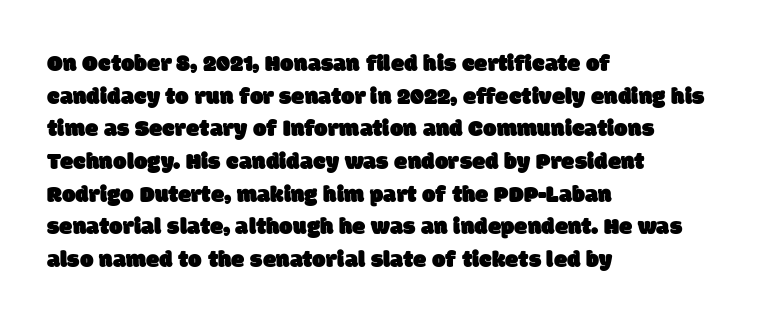
The text block is weighted toward the left margin, trailing off unevenly rightward. Tracking here is standard; glyphs follow each other at the usual distance. Vertically, the passage feels balanced, rows spaced as you'd expect. Type without underlining.
